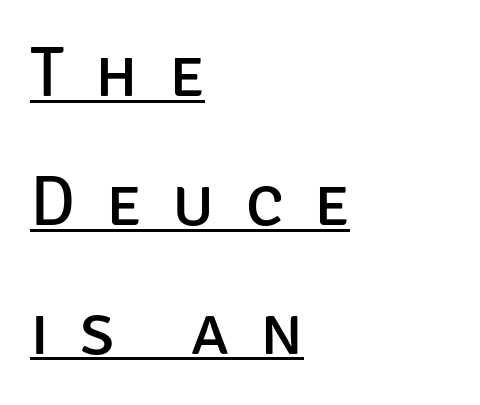
Q: Is the text bold? A: No.
Q: Is the text italic (slanted)? A: No, it is upright.
Q: Is the typeface a serif or a sans-serif typeface? A: Sans-serif.
Q: Is the text underlined? A: Yes.
Q: How is the paragraph aligned? A: Left-aligned.
Q: Is the spacing between letters normal or unusually wide? A: Unusually wide.
Q: Width (condensed, normal, or wide)? A: Normal.
Q: Stroke contrast? A: Low.
Q: x-height? A: Large.
Q: Monospaced? A: No.
